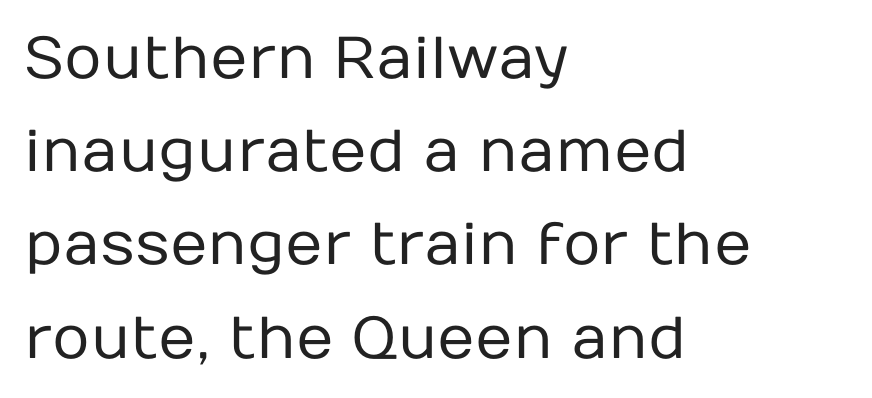
Anything drawn beneath the words? Only blank space. Default kerning and tracking; the words read as compact shapes. The glyphs in this specimen are sans serif. The designer left line spacing at the default. Stems here are at most as thick as an everyday book face. The typography opts for an upright posture over an oblique one.
